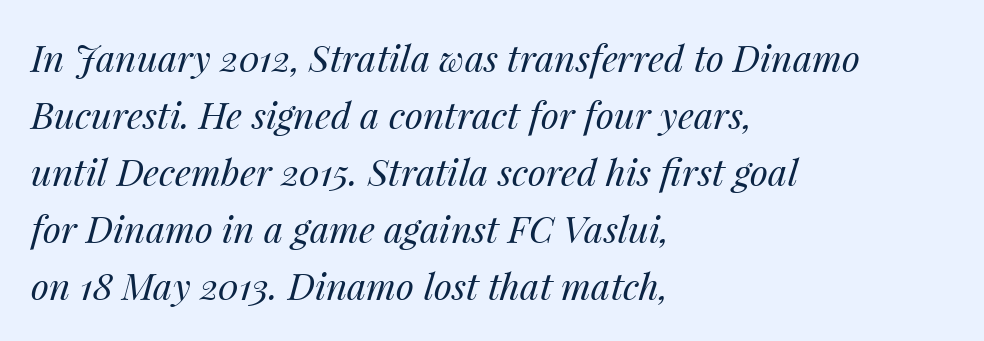
Q: Is the text bold? A: No.
Q: Is the text italic (slanted)? A: Yes, it leans right by about 14 degrees.
Q: Is the text underlined? A: No.
Q: How is the paragraph aligned? A: Left-aligned.
Q: Is the spacing between letters normal or unusually wide? A: Normal.
Q: Is the spacing between lines tight, normal or loose? A: Normal.
Q: Width (condensed, normal, or wide)? A: Normal.
Q: Stroke contrast? A: Medium.
Q: x-height? A: Medium.
Q: Monospaced? A: No.
